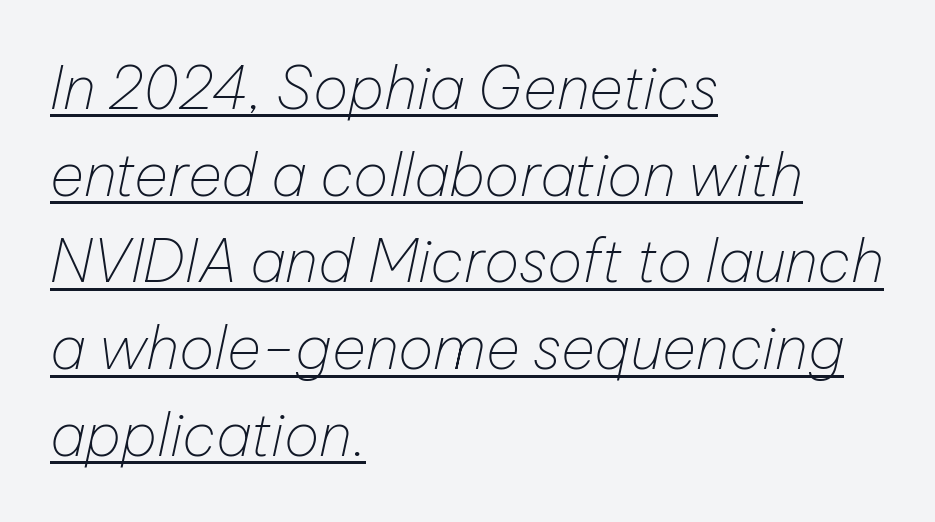
Q: Is the text bold? A: No.
Q: Is the text italic (slanted)? A: Yes, it leans right by about 12 degrees.
Q: Is the text underlined? A: Yes.
Q: How is the paragraph aligned? A: Left-aligned.
Q: Is the spacing between letters normal or unusually wide? A: Normal.
Q: Is the spacing between lines tight, normal or loose? A: Normal.
Q: Width (condensed, normal, or wide)? A: Normal.
Q: Stroke contrast? A: Low.
Q: x-height? A: Medium.
Q: Monospaced? A: No.
